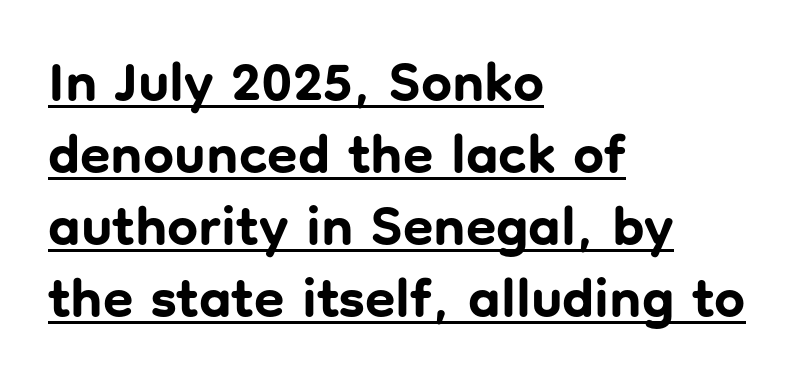
The image shows 55 px bold sans-serif type, upright; set left-aligned, normal line spacing (1.31x), normal letter spacing, underlined; low stroke contrast and a medium x-height.
